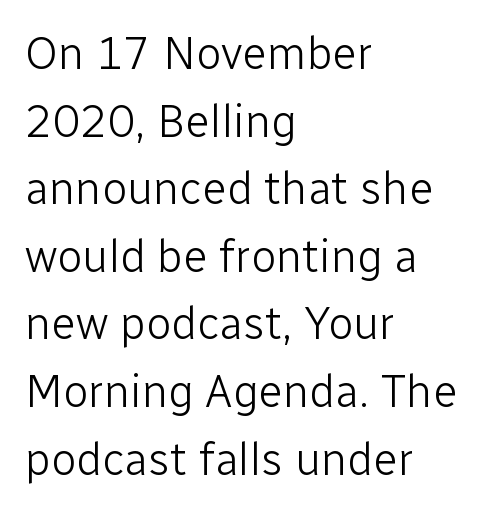
The image shows 46 px light sans-serif type, upright; set left-aligned, normal line spacing (1.47x), normal letter spacing, not underlined; low stroke contrast and a medium x-height.
